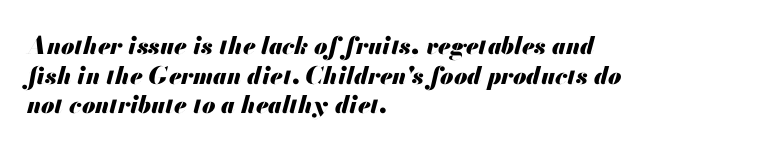
Q: Is the text bold? A: Yes.
Q: Is the text italic (slanted)? A: Yes, it leans right by about 13 degrees.
Q: Is the text underlined? A: No.
Q: How is the paragraph aligned? A: Left-aligned.
Q: Is the spacing between letters normal or unusually wide? A: Normal.
